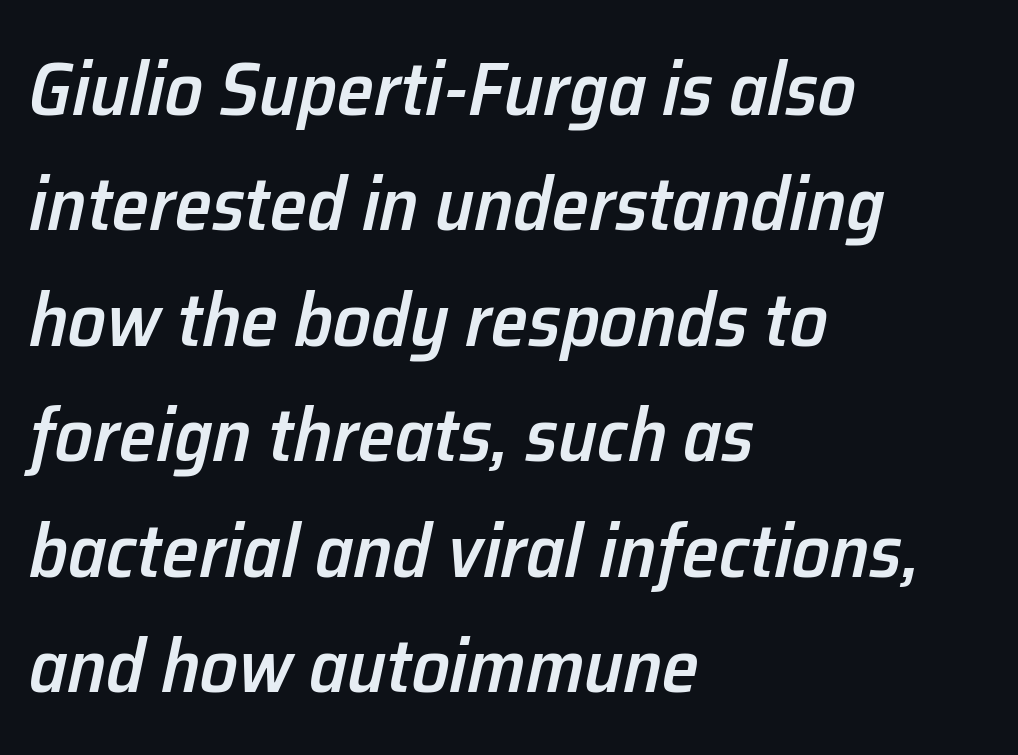
Here the designer chose a conventional face with non-uniform glyph widths. Every row of glyphs begins at an identical x-position on the left. The space beneath each line is pristine and unruled. The font is running at a semibold setting, under full bold. These lines sit exactly where default settings would place them. Default kerning and tracking; the words read as compact shapes.
